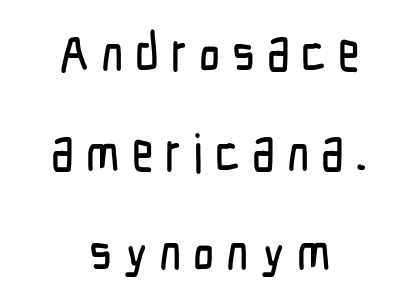
{"serif": "no", "italic": "no", "width": "condensed", "stroke_contrast": "low", "x_height": "medium", "monospaced": "no", "underline": "no", "align": "center", "line_spacing_ratio": 1.88, "letter_spacing": "wide", "letter_spacing_em": 0.22, "glyph_px": 53}
